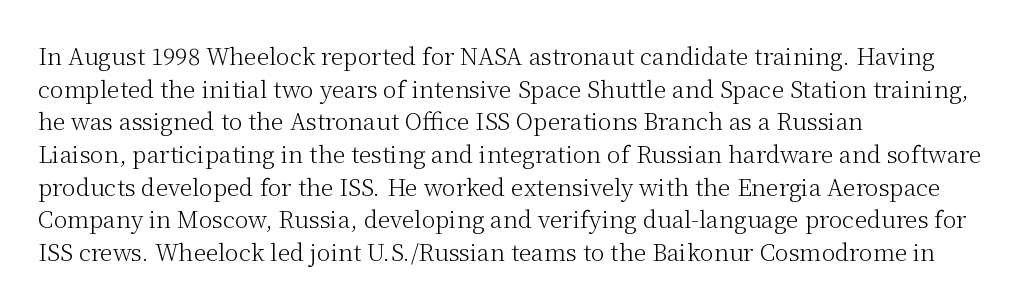
Characters follow at the spacing the type designer built in. The letterforms sit at book weight or below. Rendered with straight, roman letterforms. The rows are spaced the way most documents space them. The strip under each line holds only bare page.
